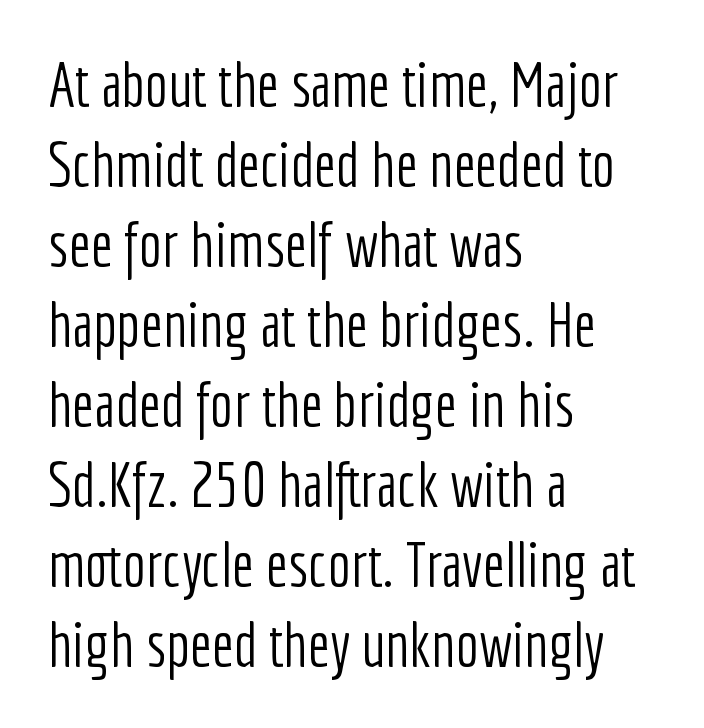
The image shows 62 px light, condensed sans-serif type, upright; set left-aligned, normal line spacing (1.29x), normal letter spacing, not underlined; low stroke contrast and a medium x-height.
